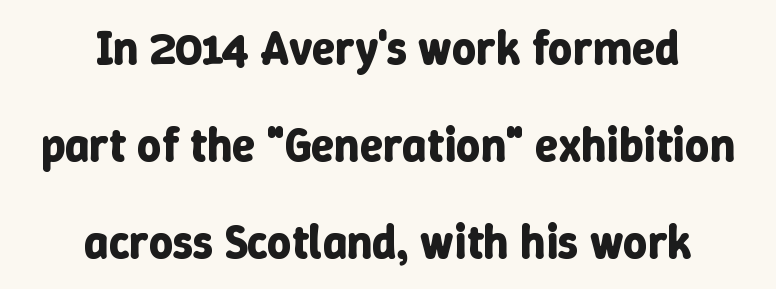
Students, note that the glyphs here touch the page at normal intervals. This sample uses an upright cut, with every glyph sitting square on the baseline. This block would shrink considerably if given ordinary leading; it's expanded now. The sample has been set heavy, in full bold. Lines of text with bare space underneath. Short and long lines alike share a common midpoint.
